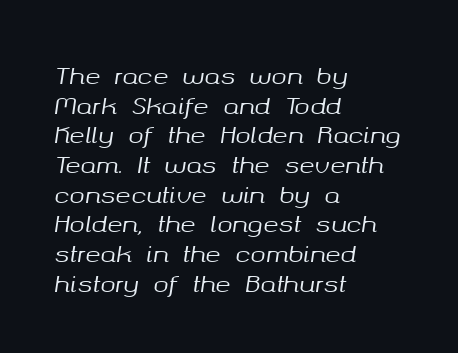
The image shows 23 px text type, italic (leaning right); set left-aligned, normal line spacing (1.29x), normal letter spacing, not underlined.
